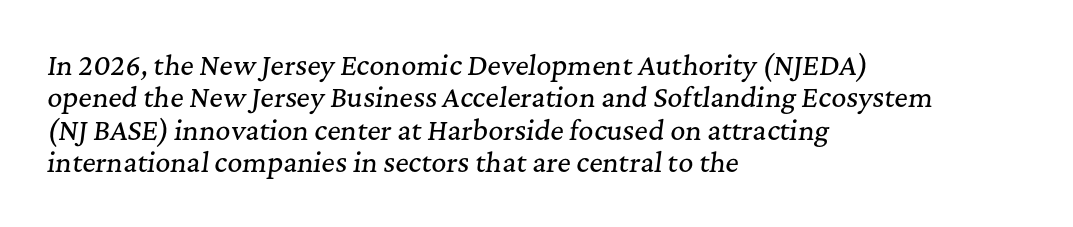
{"italic": "yes", "lean": "right", "slant_degrees": 7, "underline": "no", "align": "left", "line_spacing": "normal", "line_spacing_ratio": 1.25, "letter_spacing": "normal", "letter_spacing_em": 0.0, "glyph_px": 26}
